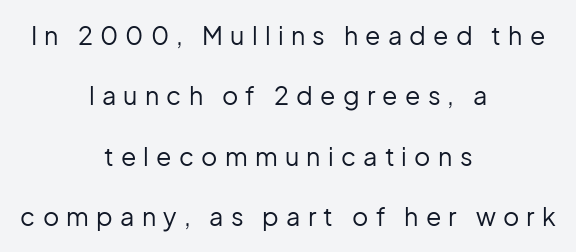
Q: Is the text bold? A: No.
Q: Is the text italic (slanted)? A: No, it is upright.
Q: Is the text underlined? A: No.
Q: How is the paragraph aligned? A: Centered.
Q: Is the spacing between letters normal or unusually wide? A: Unusually wide.
Q: Is the spacing between lines tight, normal or loose? A: Loose.
